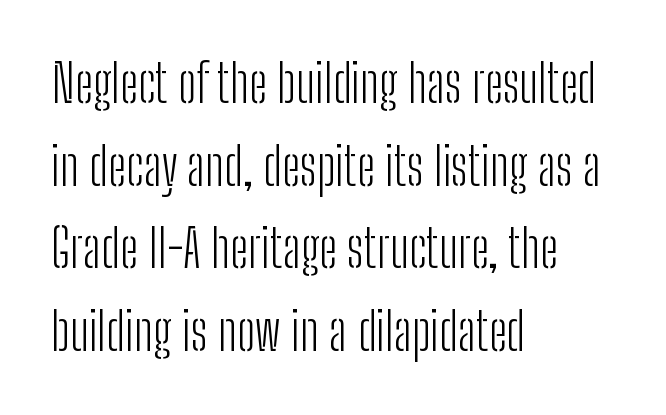
Heaviness? Minimal to ordinary, like unemphasized prose. The letters stand straight up with perfectly vertical stems. Visually the block forms a straight wall on the left and a jagged coastline on the right. This rendering leaves character spacing at its baseline value. Type style note: lacks serifs.
